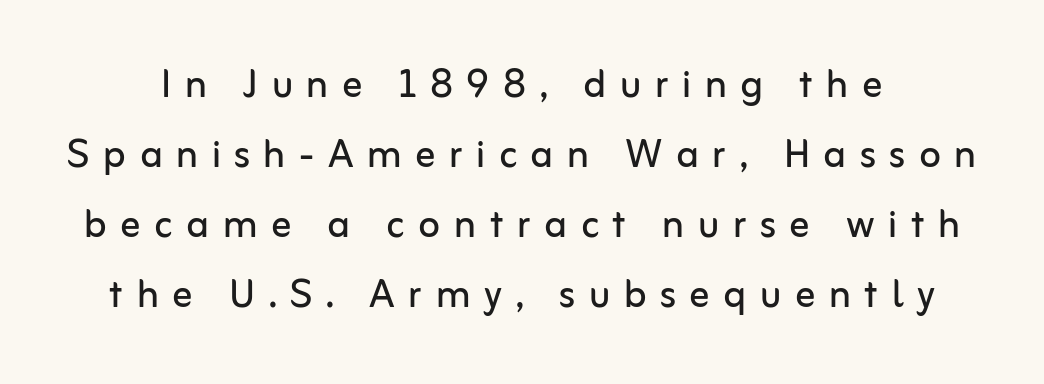
Observe the absence of serifs on each vertical stroke in this sample. Vertical stems look standard width or narrower in stroke. Words float on clear page, feet unadorned. There is plenty of visible air inserted between adjacent glyphs.
